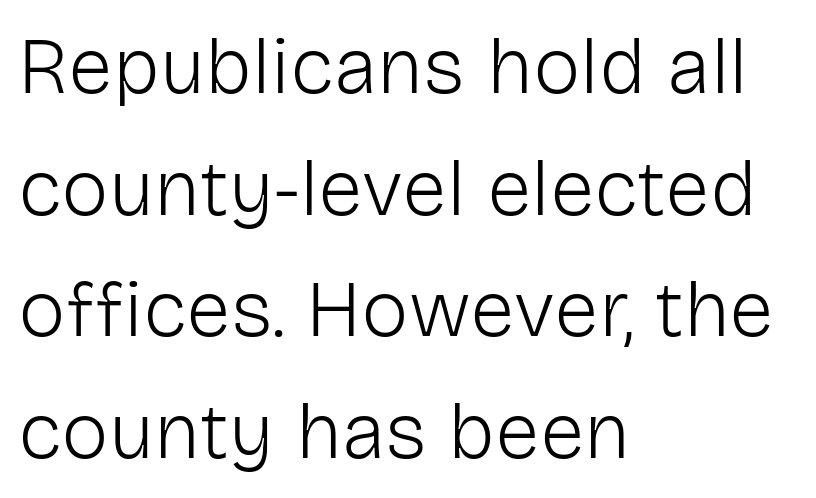
Each letter keeps its own natural width here, so spacing adapts to shape. The letters look calm and open, with moderate or lighter stems. In terms of leading, this rendering sits right in the middle. Grotesque or geometric, the face here clearly has no serifs.
